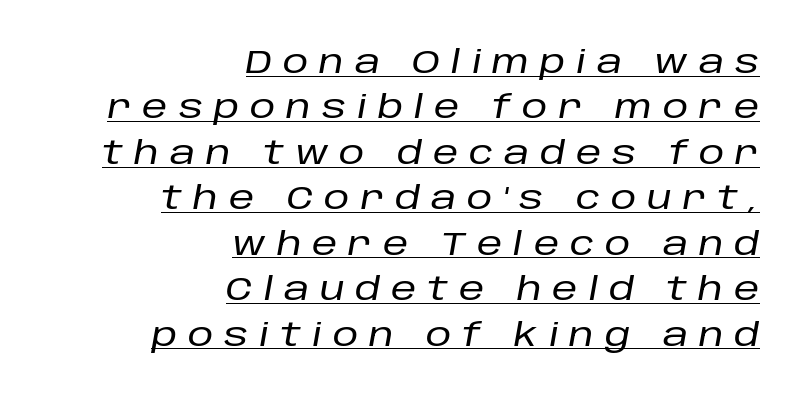
Q: Is the text italic (slanted)? A: Yes, it leans right by about 10 degrees.
Q: Is the text underlined? A: Yes.
Q: How is the paragraph aligned? A: Right-aligned.
Q: Is the spacing between letters normal or unusually wide? A: Unusually wide.
Q: Is the spacing between lines tight, normal or loose? A: Normal.
Q: Width (condensed, normal, or wide)? A: Normal.
Q: Stroke contrast? A: Low.
Q: x-height? A: Large.
Q: Monospaced? A: No.
